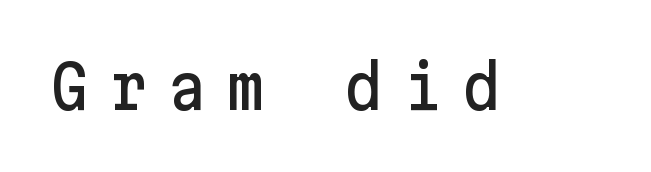
{"serif": "no", "italic": "no", "width": "normal", "stroke_contrast": "low", "x_height": "medium", "underline": "no", "letter_spacing": "wide", "letter_spacing_em": 0.33, "glyph_px": 60}
